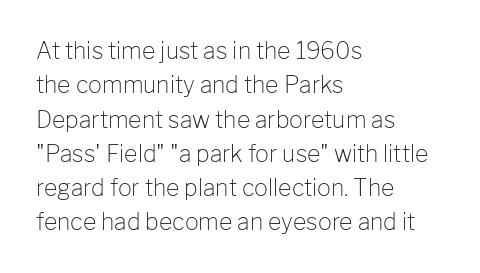
The vertical gap from one line to the next is medium. These lines were composed using upright roman letters. Horizontal alignment here is leftward, the default for most running prose. The gaps between neighbouring characters are ordinary and unremarkable. Weight: regular or lighter.
